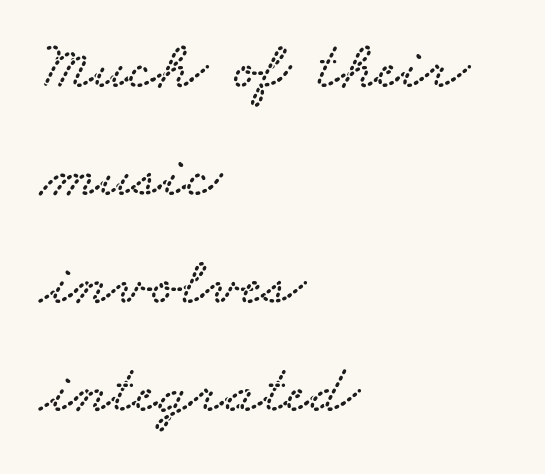
The passage shown stacks its lines at a standard gap. A classic flush-left, rag-right setting is used for this passage. The typeface chosen for these lines features serifs. Students, note that the glyphs here touch the page at normal intervals.
